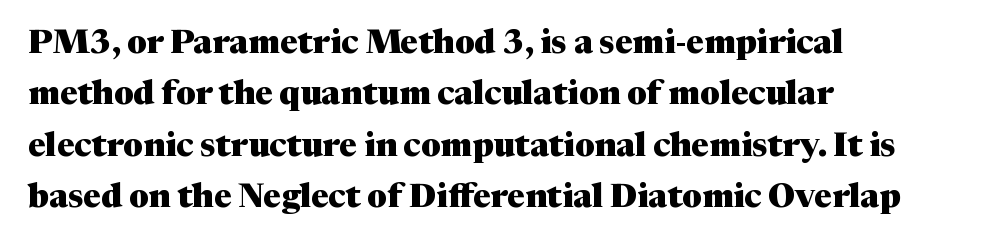
The image shows 33 px heavy serif type, upright; set left-aligned, normal line spacing (1.56x), normal letter spacing, not underlined; medium stroke contrast and a medium x-height.
